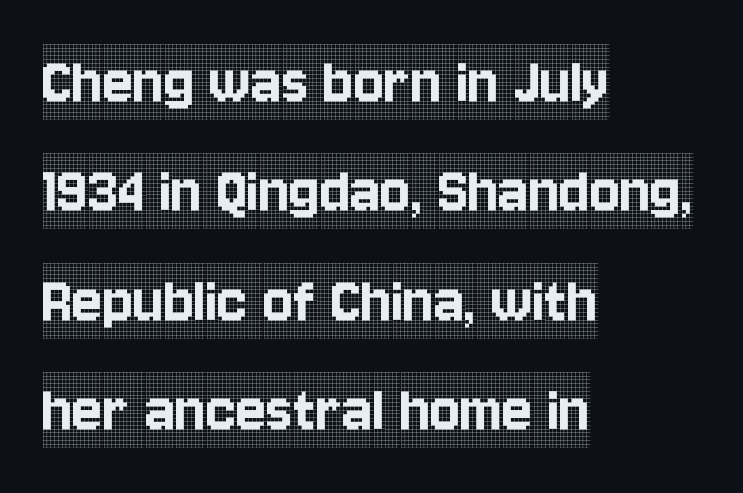
The image shows 71 px condensed serif type, upright; set left-aligned, normal line spacing (1.54x), normal letter spacing, not underlined; a large x-height.
